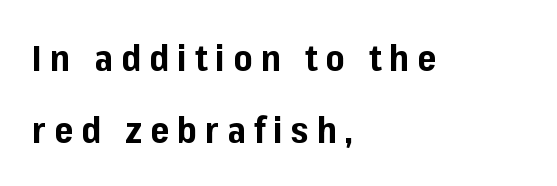
{"serif": "no", "italic": "no", "bold": "yes", "weight": "bold", "width": "normal", "stroke_contrast": "low", "x_height": "medium", "monospaced": "no", "underline": "no", "align": "left", "line_spacing": "loose", "line_spacing_ratio": 2.0, "letter_spacing": "wide", "letter_spacing_em": 0.23, "glyph_px": 36}
